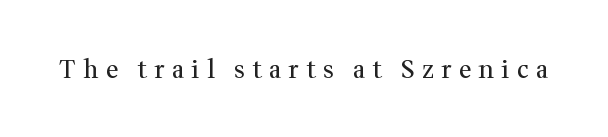
The image shows 25 px text type, upright; set unusually wide letter spacing (+0.28 em), not underlined.
